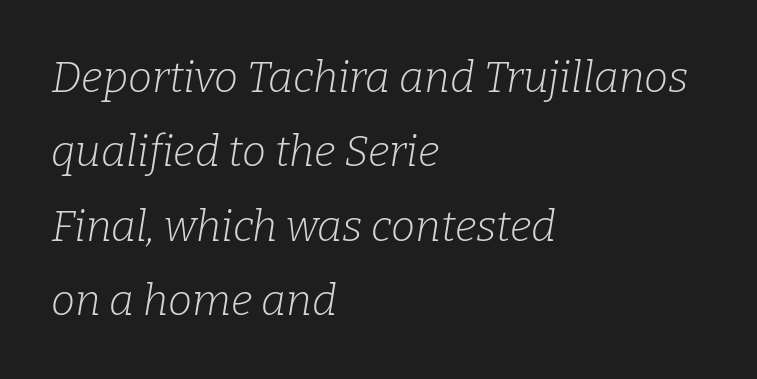
Bare-footed words on every line. Letter spacing: default. Each line starts at the same left margin while the right side varies. A light-to-regular cut is what we see here. The text carries the slant typical of an italic or oblique font. These lines are composed in type with serifs.
